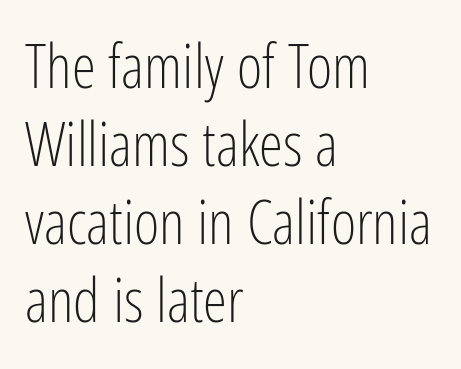
Q: Is the text bold? A: No.
Q: Is the text italic (slanted)? A: No, it is upright.
Q: Is the typeface a serif or a sans-serif typeface? A: Sans-serif.
Q: Is the text underlined? A: No.
Q: How is the paragraph aligned? A: Left-aligned.
Q: Is the spacing between letters normal or unusually wide? A: Normal.
Q: Is the spacing between lines tight, normal or loose? A: Normal.
Q: Width (condensed, normal, or wide)? A: Condensed.
Q: Stroke contrast? A: Low.
Q: x-height? A: Medium.
Q: Monospaced? A: No.
